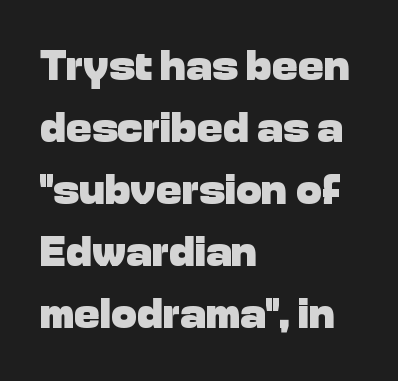
Q: Is the text bold? A: Yes.
Q: Is the text italic (slanted)? A: No, it is upright.
Q: Is the typeface a serif or a sans-serif typeface? A: Sans-serif.
Q: Is the text underlined? A: No.
Q: How is the paragraph aligned? A: Left-aligned.
Q: Is the spacing between letters normal or unusually wide? A: Normal.
Q: Is the spacing between lines tight, normal or loose? A: Normal.
Q: Width (condensed, normal, or wide)? A: Normal.
Q: Stroke contrast? A: Low.
Q: x-height? A: Medium.
Q: Monospaced? A: No.
